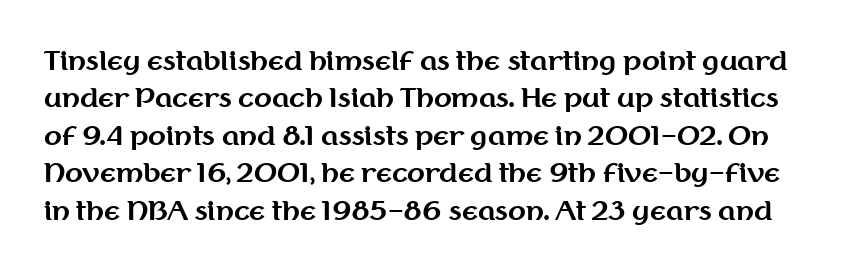
In terms of weight, the rendering is a true, heavy bold. A normal amount of white space separates one row of letters from the next. Honestly, the letter spacing is just normal — you wouldn't notice it. Quick note: not italic, upright.
